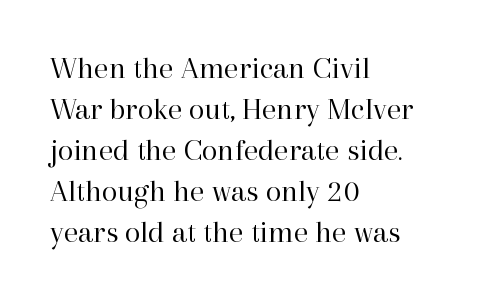
In CSS terms this would be text-align: left. Line spacing here is normal. Letters have the restrained weight of plain body copy at most. Only glyphs here, with clear space below each row. The characters display serif detailing at their extremities.
